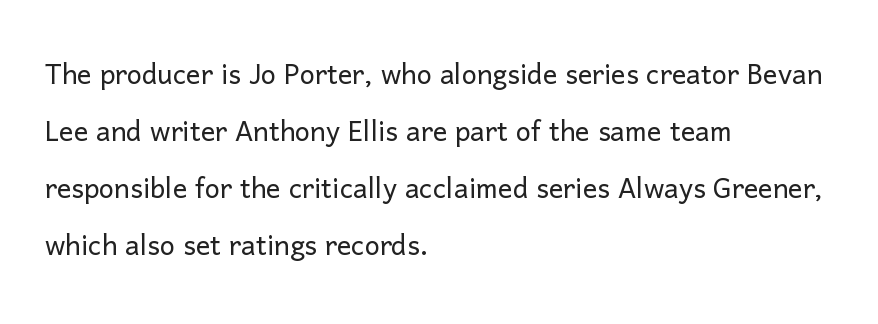
The image shows 36 px light sans-serif type, upright; set left-aligned, normal line spacing (1.58x), normal letter spacing, not underlined; low stroke contrast and a medium x-height.
